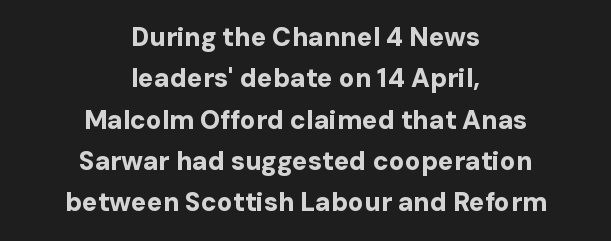
What's the leading like? Ordinary, nothing unusual. Plain, unruled lines of type. Caption: multi-line text, centered on the measure. Look at the tracking — it's just the regular setting, nothing added.
